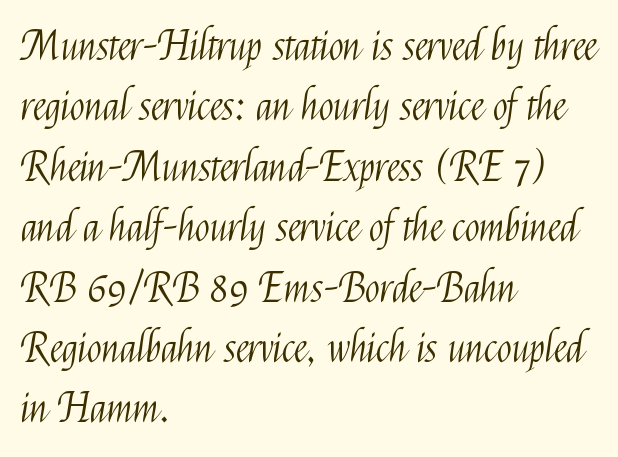
The gaps between neighbouring characters are ordinary and unremarkable. Which margin do the lines hug? The left one — the right edge is uneven. A typesetter would call this proportional, since set widths differ per character. The glyphs are unaccompanied by any horizontal stroke below them. No chunkiness to these letters — they're not bold.
